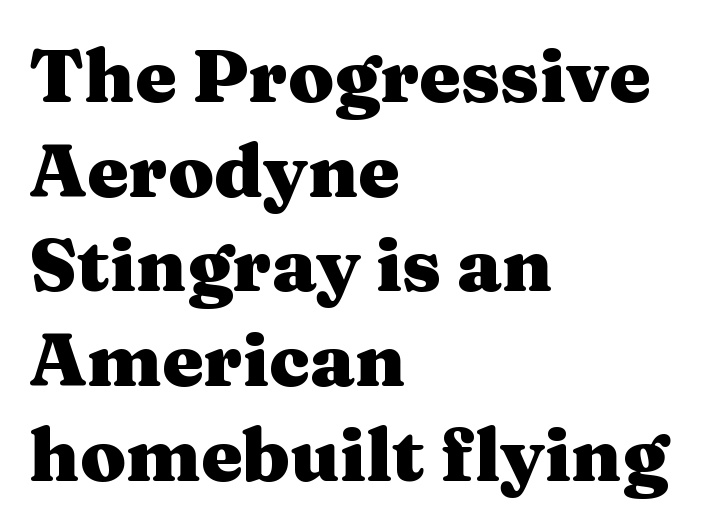
Q: Is the text bold? A: Yes.
Q: Is the text italic (slanted)? A: No, it is upright.
Q: Is the typeface a serif or a sans-serif typeface? A: Serif.
Q: Is the text underlined? A: No.
Q: How is the paragraph aligned? A: Left-aligned.
Q: Is the spacing between letters normal or unusually wide? A: Normal.
Q: Is the spacing between lines tight, normal or loose? A: Normal.
Q: Width (condensed, normal, or wide)? A: Wide.
Q: Stroke contrast? A: Medium.
Q: x-height? A: Medium.
Q: Monospaced? A: No.
